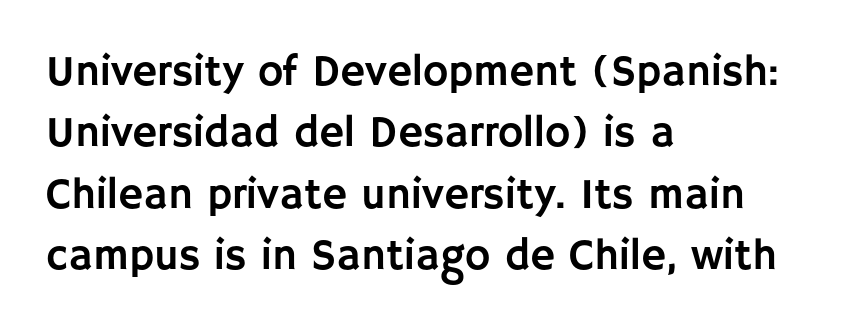
The image shows 43 px sans-serif type, upright; set left-aligned, normal line spacing (1.43x), normal letter spacing, not underlined; low stroke contrast and a large x-height.
